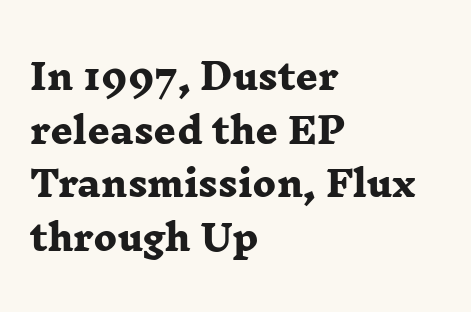
{"serif": "yes", "bold": "yes", "weight": "heavy", "width": "wide", "stroke_contrast": "low", "x_height": "medium", "monospaced": "no", "underline": "no", "align": "left", "line_spacing": "normal", "line_spacing_ratio": 1.53, "letter_spacing": "normal", "letter_spacing_em": 0.0, "glyph_px": 35}
